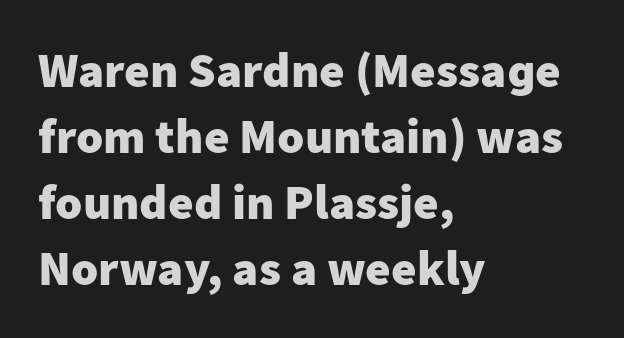
The typesetter chose a ragged-right arrangement here. A typesetter would mark this as roman, not italic. Words appear dense and cohesive because spacing is normal. The rows are spaced the way most documents space them. Strokes here are thick enough to call this a true bold. Font category for this specimen: sans-serif.
